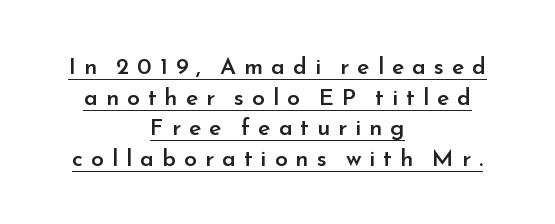
{"italic": "no", "bold": "semi", "underline": "yes", "align": "center", "line_spacing": "normal", "line_spacing_ratio": 1.33, "letter_spacing": "wide", "letter_spacing_em": 0.35, "glyph_px": 23}
